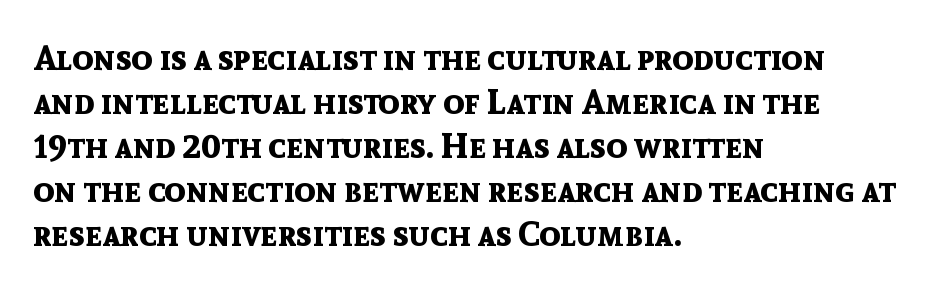
{"serif": "no", "italic": "no", "bold": "yes", "weight": "bold", "width": "normal", "x_height": "medium", "monospaced": "no", "underline": "no", "align": "left", "line_spacing": "normal", "line_spacing_ratio": 1.26, "letter_spacing": "normal", "letter_spacing_em": 0.0, "glyph_px": 35}
